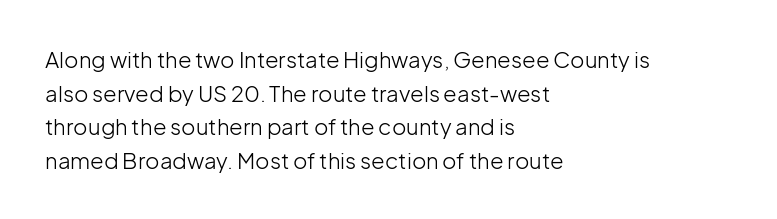
The image shows 22 px text type, upright; set left-aligned, normal line spacing (1.53x), normal letter spacing, not underlined.
